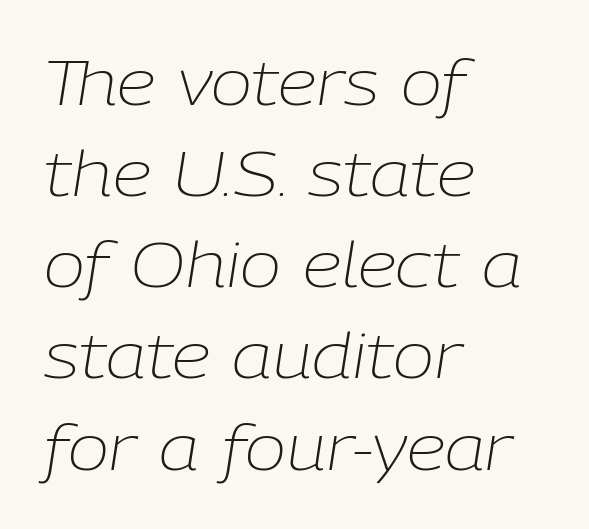
{"italic": "yes", "lean": "right", "slant_degrees": 9, "bold": "no", "weight": "light", "width": "normal", "stroke_contrast": "low", "x_height": "medium", "monospaced": "no", "underline": "no", "align": "left", "line_spacing": "normal", "line_spacing_ratio": 1.47, "letter_spacing": "normal", "letter_spacing_em": 0.0, "glyph_px": 62}
